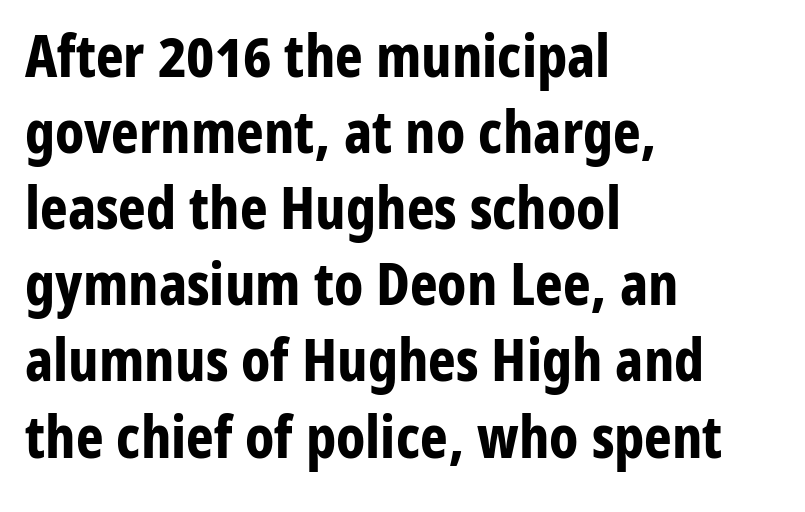
{"serif": "no", "italic": "no", "bold": "yes", "weight": "bold", "width": "condensed", "stroke_contrast": "low", "x_height": "medium", "monospaced": "no", "underline": "no", "align": "left", "line_spacing": "normal", "line_spacing_ratio": 1.29, "letter_spacing": "normal", "letter_spacing_em": 0.0, "glyph_px": 59}
